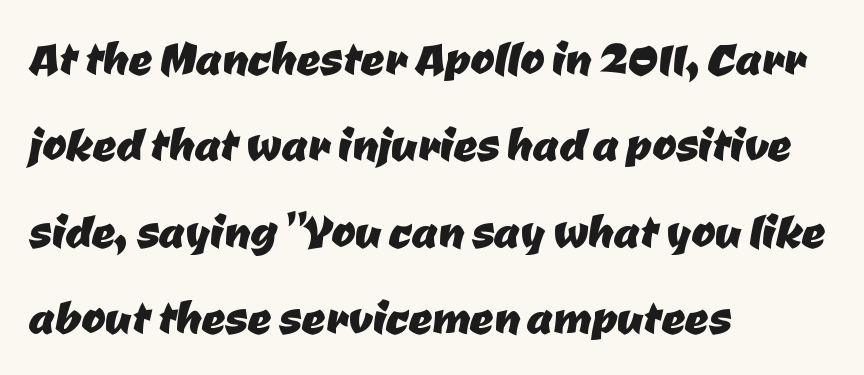
Q: Is the typeface a serif or a sans-serif typeface? A: Sans-serif.
Q: Is the text underlined? A: No.
Q: How is the paragraph aligned? A: Left-aligned.
Q: Is the spacing between letters normal or unusually wide? A: Normal.
Q: Is the spacing between lines tight, normal or loose? A: Normal.
Q: Width (condensed, normal, or wide)? A: Normal.
Q: Stroke contrast? A: Low.
Q: x-height? A: Medium.
Q: Monospaced? A: No.
